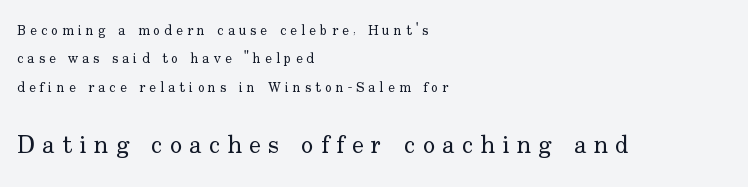
The image shows 25 px text type, upright; set left-aligned, loose line spacing (2.02x), unusually wide letter spacing (+0.3 em), not underlined; the second (bottom) block is 1.79x larger.
